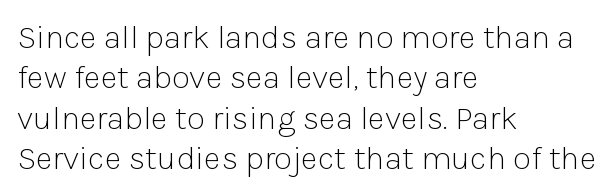
Q: Is the text bold? A: No.
Q: Is the text italic (slanted)? A: No, it is upright.
Q: Is the typeface a serif or a sans-serif typeface? A: Sans-serif.
Q: Is the text underlined? A: No.
Q: How is the paragraph aligned? A: Left-aligned.
Q: Is the spacing between letters normal or unusually wide? A: Normal.
Q: Width (condensed, normal, or wide)? A: Normal.
Q: Stroke contrast? A: Low.
Q: x-height? A: Medium.
Q: Monospaced? A: No.
